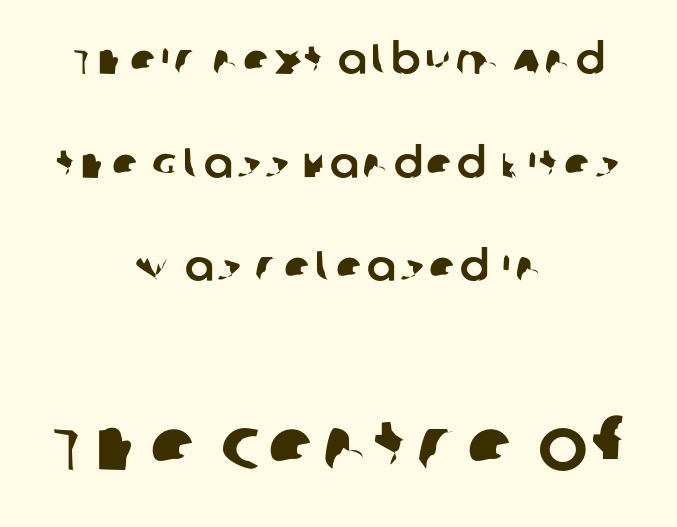
Q: Is the typeface a serif or a sans-serif typeface? A: Sans-serif.
Q: Is the text underlined? A: No.
Q: How is the paragraph aligned? A: Centered.
Q: Is the spacing between lines tight, normal or loose? A: Loose.
Q: Which block of text is set in a larger size, the first (top) or the second (bottom)? A: The second (bottom) one.
Q: Width (condensed, normal, or wide)? A: Normal.
Q: Stroke contrast? A: Low.
Q: x-height? A: Large.
Q: Monospaced? A: No.
